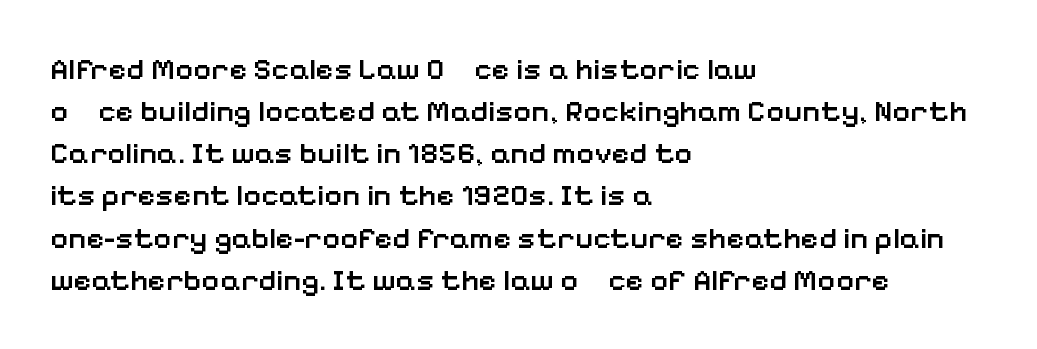
Q: Is the text bold? A: Semi-bold.
Q: Is the text italic (slanted)? A: No, it is upright.
Q: Is the typeface a serif or a sans-serif typeface? A: Sans-serif.
Q: Is the text underlined? A: No.
Q: How is the paragraph aligned? A: Left-aligned.
Q: Is the spacing between letters normal or unusually wide? A: Normal.
Q: Is the spacing between lines tight, normal or loose? A: Normal.
Q: Width (condensed, normal, or wide)? A: Normal.
Q: Stroke contrast? A: Low.
Q: x-height? A: Medium.
Q: Monospaced? A: No.
